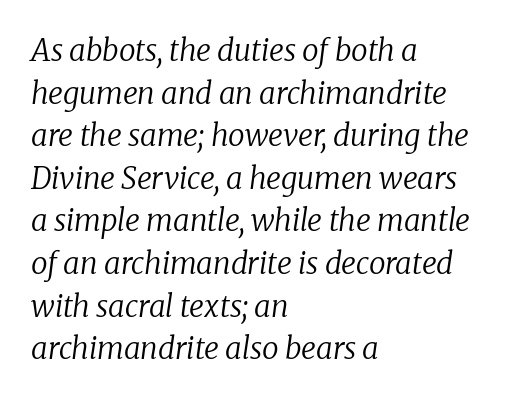
The line texture is even and compact thanks to regular tracking. This block has exactly the height ordinary leading produces. The strokes carry an ordinary text weight at most. Here the designer chose a conventional face with non-uniform glyph widths. Descenders are the only things crossing below the line. Serif or sans? Serif — the stroke terminals have little feet.
